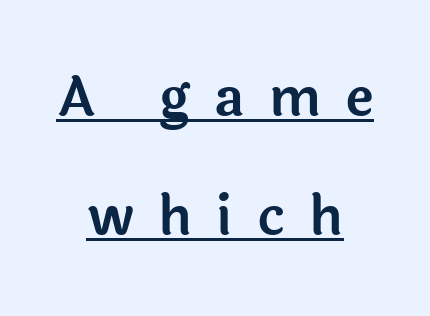
Q: Is the text italic (slanted)? A: No, it is upright.
Q: Is the typeface a serif or a sans-serif typeface? A: Sans-serif.
Q: Is the text underlined? A: Yes.
Q: How is the paragraph aligned? A: Centered.
Q: Is the spacing between letters normal or unusually wide? A: Unusually wide.
Q: Is the spacing between lines tight, normal or loose? A: Loose.
Q: Width (condensed, normal, or wide)? A: Normal.
Q: x-height? A: Medium.
Q: Monospaced? A: No.
